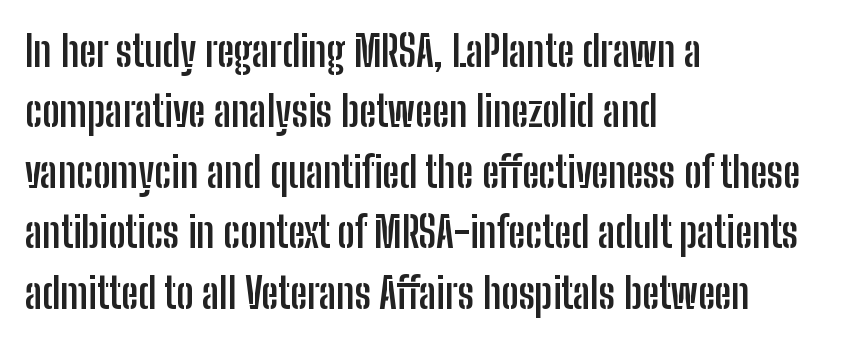
The image shows 42 px semibold, condensed sans-serif type, upright; set left-aligned, normal line spacing (1.44x), normal letter spacing, not underlined; low stroke contrast and a medium x-height.
